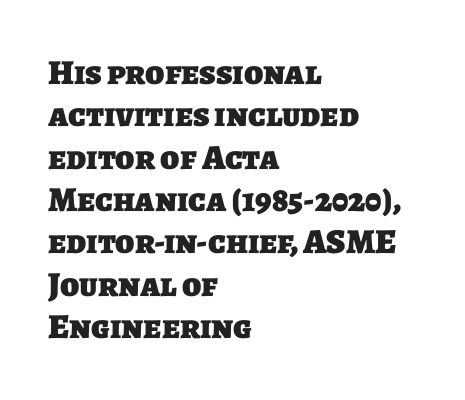
Q: Is the text bold? A: Yes.
Q: Is the typeface a serif or a sans-serif typeface? A: Sans-serif.
Q: Is the text underlined? A: No.
Q: How is the paragraph aligned? A: Left-aligned.
Q: Is the spacing between letters normal or unusually wide? A: Normal.
Q: Width (condensed, normal, or wide)? A: Normal.
Q: Stroke contrast? A: Low.
Q: x-height? A: Large.
Q: Monospaced? A: No.
